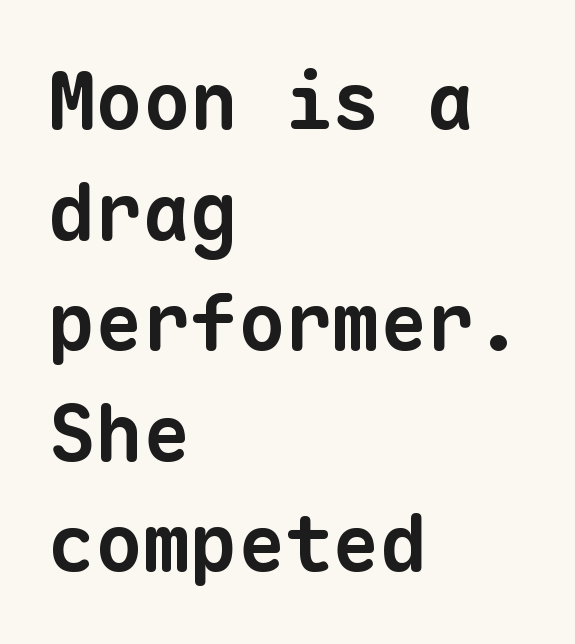
Does the type have serifs? No, each stem ends abruptly. The paragraph shown leans on its left margin. Observe the ordinary spacing: letters are neighbours, not strangers. Compared with an ordinary text face, these strokes are far heavier — a full bold. Compared with typical paragraphs, the rows here are spaced about the same.
